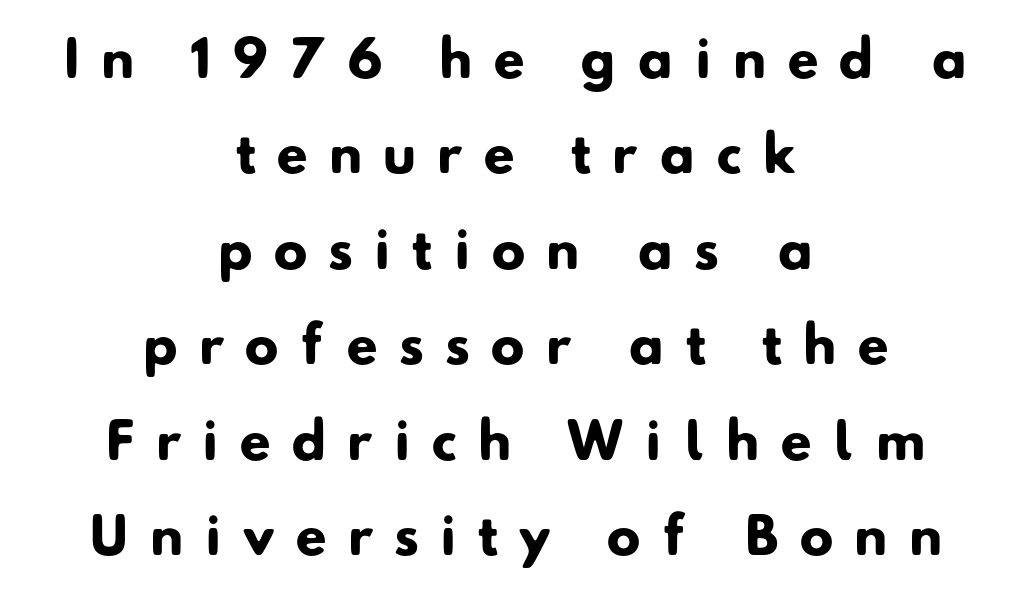
The image shows 50 px heavy sans-serif type; set centered, loose line spacing (1.91x), unusually wide letter spacing (+0.43 em), not underlined; low stroke contrast and a small x-height.
